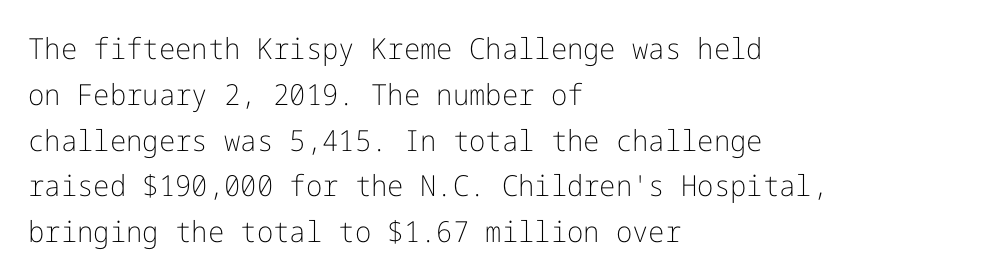
Q: Is the text bold? A: No.
Q: Is the text italic (slanted)? A: No, it is upright.
Q: Is the typeface a serif or a sans-serif typeface? A: Sans-serif.
Q: Is the text underlined? A: No.
Q: How is the paragraph aligned? A: Left-aligned.
Q: Is the spacing between letters normal or unusually wide? A: Normal.
Q: Is the spacing between lines tight, normal or loose? A: Normal.
Q: Width (condensed, normal, or wide)? A: Normal.
Q: Stroke contrast? A: Low.
Q: x-height? A: Medium.
